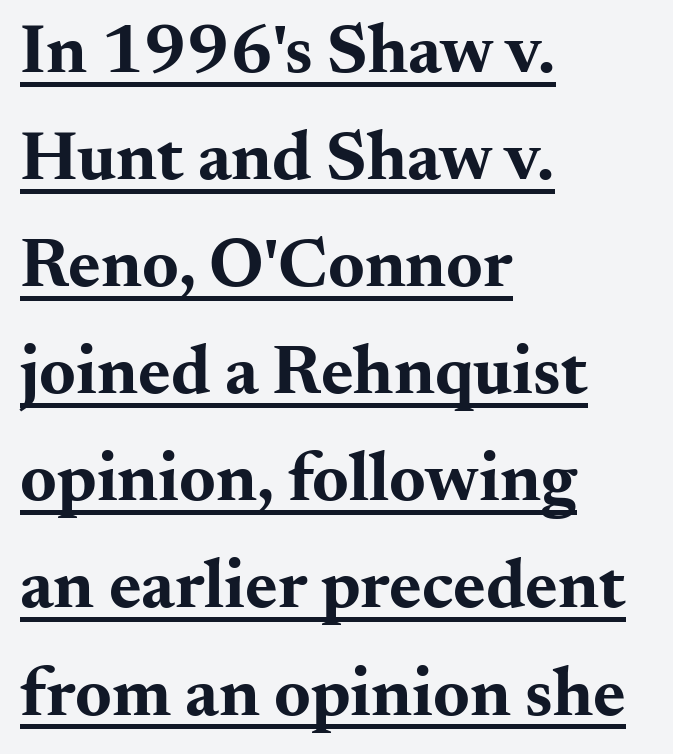
{"serif": "yes", "italic": "no", "bold": "yes", "weight": "bold", "width": "wide", "stroke_contrast": "medium", "x_height": "small", "monospaced": "no", "underline": "yes", "align": "left", "line_spacing": "normal", "line_spacing_ratio": 1.53, "letter_spacing": "normal", "letter_spacing_em": 0.0, "glyph_px": 70}
